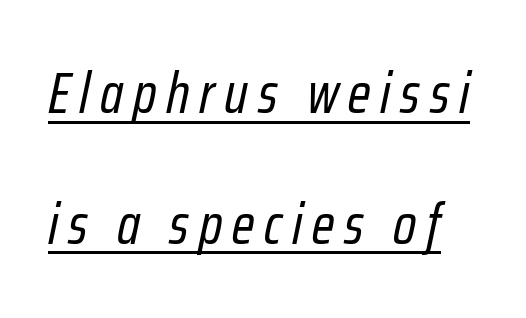
The image shows 57 px regular-weight, condensed type, italic (leaning right); set loose line spacing (2.29x), underlined; low stroke contrast and a medium x-height.
